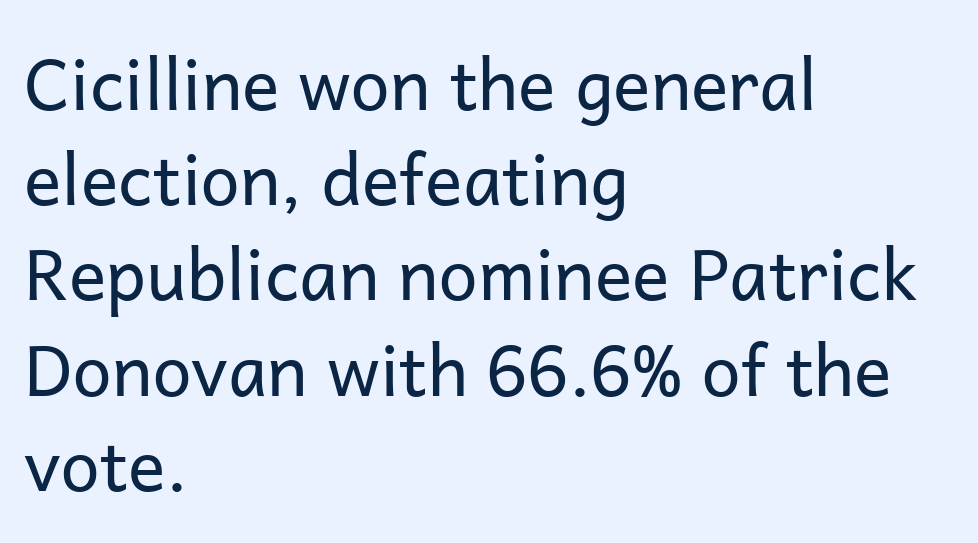
This rendering features lettering with no underline. Vertical stems look standard width or narrower in stroke. Characters remain perfectly vertical along every line. Is the block centered? No — it sits flush against the left margin. Reading down the column, the eye jumps a familiar distance to each next line.
